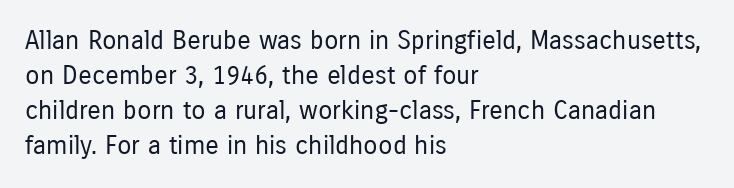
{"italic": "no", "bold": "no", "underline": "no", "align": "left", "line_spacing": "normal", "line_spacing_ratio": 1.35, "letter_spacing": "normal", "letter_spacing_em": 0.0, "glyph_px": 26}
